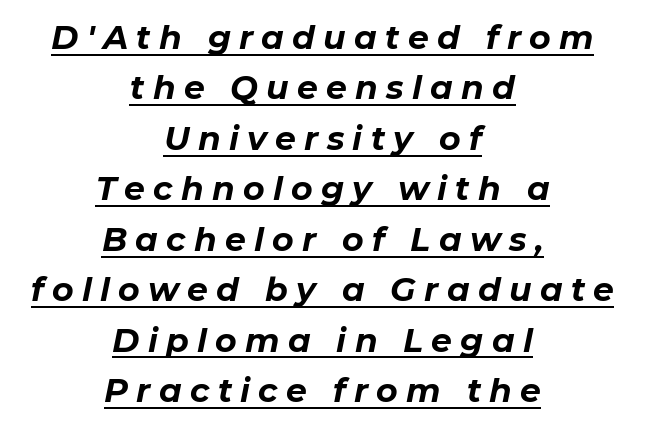
The image shows 33 px bold type, italic (leaning right); set centered, normal line spacing (1.53x), unusually wide letter spacing (+0.25 em), underlined; low stroke contrast and a medium x-height.
